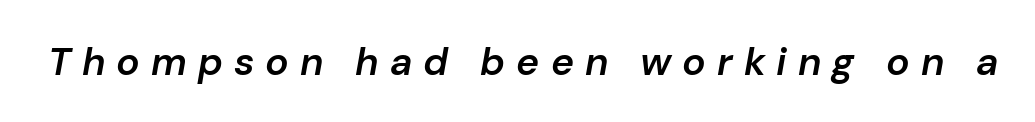
Q: Is the text bold? A: Semi-bold.
Q: Is the text italic (slanted)? A: Yes, it leans right by about 10 degrees.
Q: Is the text underlined? A: No.
Q: Is the spacing between letters normal or unusually wide? A: Unusually wide.
Q: Width (condensed, normal, or wide)? A: Normal.
Q: Stroke contrast? A: Low.
Q: x-height? A: Medium.
Q: Monospaced? A: No.
